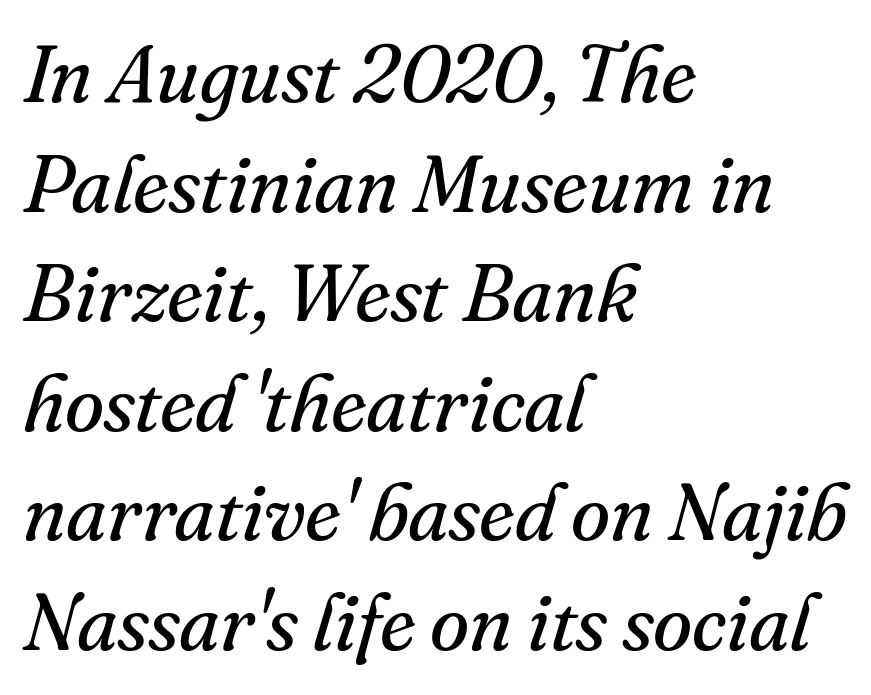
This sample uses an oblique cut, with every glyph tilted off the vertical. The letters carry serifs — small finishing strokes at the ends of their stems. The setting favours the left margin, as ordinary paragraphs usually do. Does extra space separate the letters? No, they use regular spacing.
